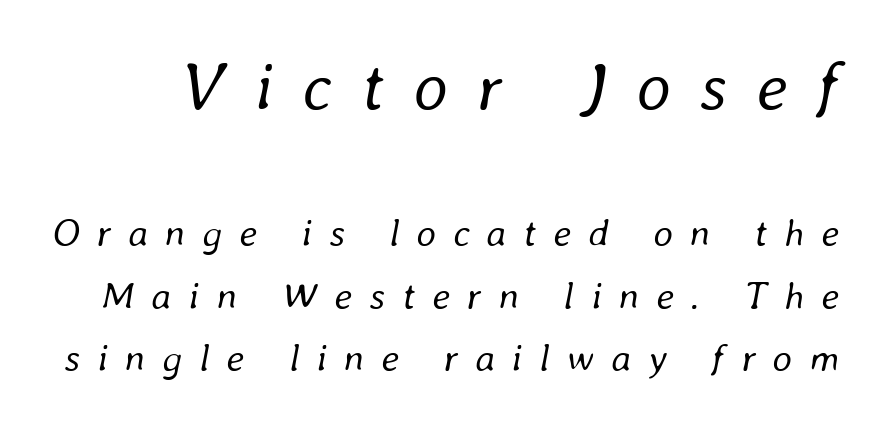
The image shows 68 px regular-weight type, italic (leaning right); set normal line spacing (1.6x), unusually wide letter spacing (+0.43 em), not underlined; the first (top) block is 1.74x larger; low stroke contrast and a medium x-height.
